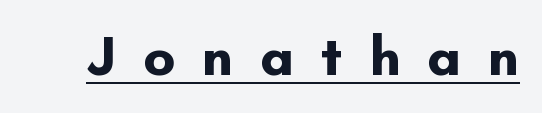
{"serif": "no", "italic": "no", "bold": "yes", "weight": "bold", "width": "normal", "stroke_contrast": "low", "x_height": "small", "monospaced": "no", "underline": "yes", "letter_spacing": "wide", "letter_spacing_em": 0.49, "glyph_px": 55}
